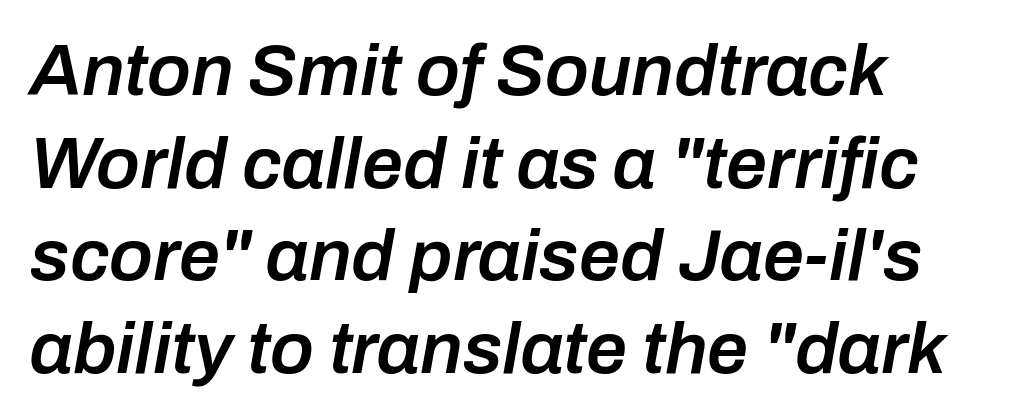
{"italic": "yes", "lean": "right", "slant_degrees": 10, "bold": "semi", "weight": "semibold", "width": "normal", "stroke_contrast": "low", "x_height": "medium", "monospaced": "no", "underline": "no", "align": "left", "line_spacing": "normal", "line_spacing_ratio": 1.27, "letter_spacing": "normal", "letter_spacing_em": 0.0, "glyph_px": 73}
